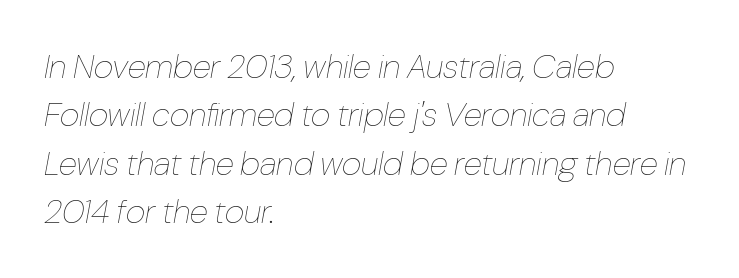
Q: Is the text bold? A: No.
Q: Is the text italic (slanted)? A: Yes, it leans right by about 10 degrees.
Q: Is the text underlined? A: No.
Q: How is the paragraph aligned? A: Left-aligned.
Q: Is the spacing between letters normal or unusually wide? A: Normal.
Q: Is the spacing between lines tight, normal or loose? A: Normal.
Q: Width (condensed, normal, or wide)? A: Condensed.
Q: Stroke contrast? A: Low.
Q: x-height? A: Medium.
Q: Monospaced? A: No.
